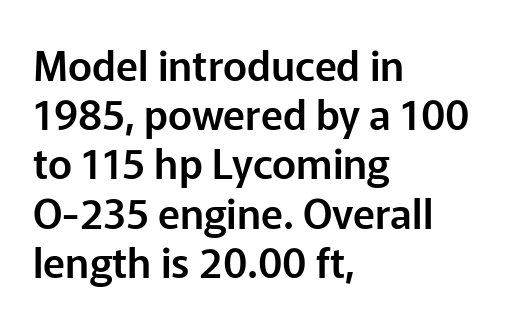
{"serif": "no", "italic": "no", "width": "normal", "stroke_contrast": "low", "x_height": "medium", "monospaced": "no", "underline": "no", "align": "left", "line_spacing_ratio": 1.2, "letter_spacing": "normal", "letter_spacing_em": 0.0, "glyph_px": 41}
